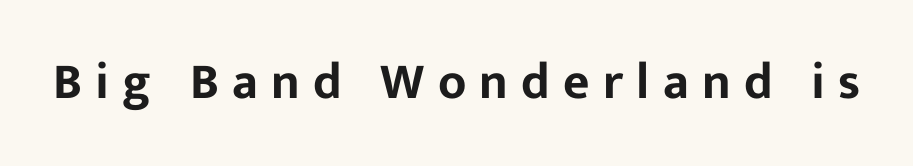
Q: Is the text italic (slanted)? A: No, it is upright.
Q: Is the typeface a serif or a sans-serif typeface? A: Sans-serif.
Q: Is the text underlined? A: No.
Q: Is the spacing between letters normal or unusually wide? A: Unusually wide.
Q: Width (condensed, normal, or wide)? A: Normal.
Q: Stroke contrast? A: Low.
Q: x-height? A: Medium.
Q: Monospaced? A: No.
